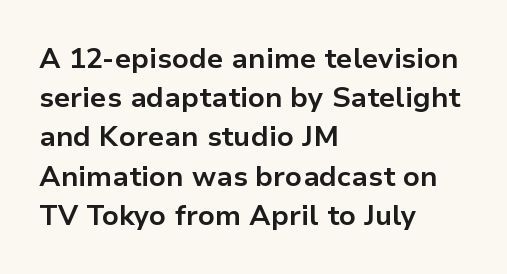
Q: Is the text bold? A: Yes.
Q: Is the text italic (slanted)? A: No, it is upright.
Q: Is the typeface a serif or a sans-serif typeface? A: Sans-serif.
Q: Is the text underlined? A: No.
Q: How is the paragraph aligned? A: Left-aligned.
Q: Is the spacing between letters normal or unusually wide? A: Normal.
Q: Is the spacing between lines tight, normal or loose? A: Normal.
Q: Width (condensed, normal, or wide)? A: Normal.
Q: Stroke contrast? A: Low.
Q: x-height? A: Medium.
Q: Monospaced? A: No.
